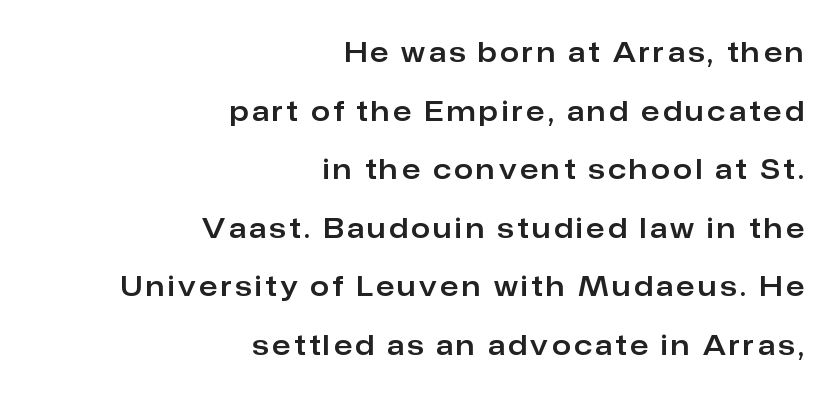
Q: Is the text italic (slanted)? A: No, it is upright.
Q: Is the text underlined? A: No.
Q: How is the paragraph aligned? A: Right-aligned.
Q: Is the spacing between lines tight, normal or loose? A: Loose.
